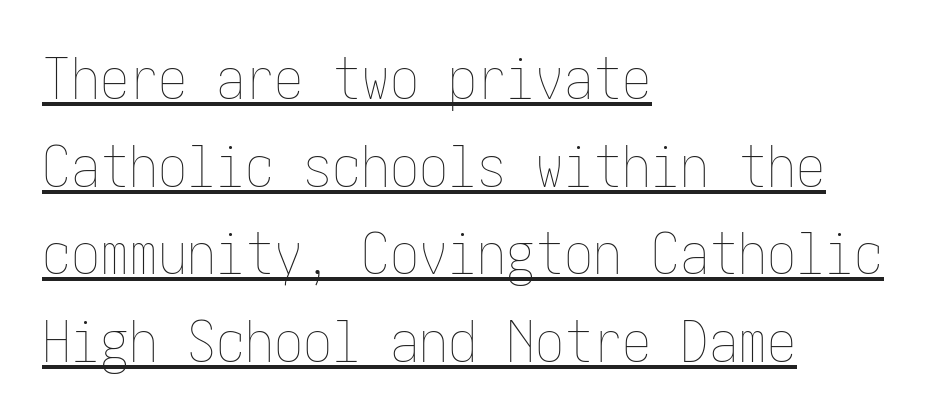
{"italic": "no", "bold": "no", "weight": "thin", "width": "condensed", "stroke_contrast": "low", "x_height": "medium", "underline": "yes", "align": "left", "line_spacing": "normal", "line_spacing_ratio": 1.51, "letter_spacing": "normal", "letter_spacing_em": 0.0, "glyph_px": 58}
